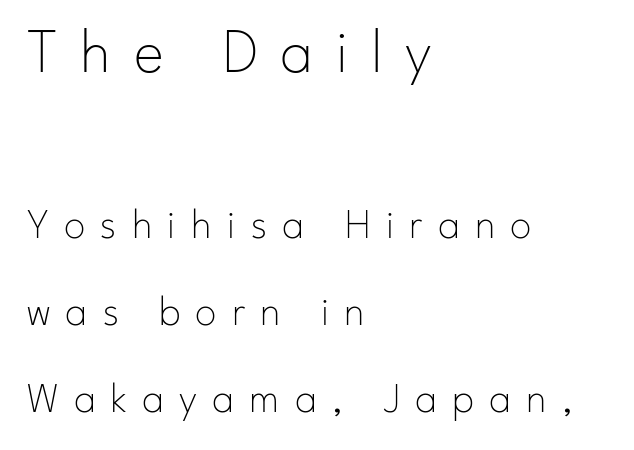
Q: Is the text bold? A: No.
Q: Is the text italic (slanted)? A: No, it is upright.
Q: Is the typeface a serif or a sans-serif typeface? A: Sans-serif.
Q: Is the text underlined? A: No.
Q: How is the paragraph aligned? A: Left-aligned.
Q: Is the spacing between letters normal or unusually wide? A: Unusually wide.
Q: Is the spacing between lines tight, normal or loose? A: Loose.
Q: Which block of text is set in a larger size, the first (top) or the second (bottom)? A: The first (top) one.
Q: Width (condensed, normal, or wide)? A: Normal.
Q: Stroke contrast? A: Low.
Q: x-height? A: Small.
Q: Monospaced? A: No.
